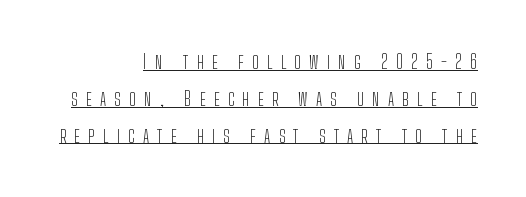
The image shows 20 px text type, upright; set right-aligned, line spacing 1.84x, unusually wide letter spacing (+0.41 em), underlined.
